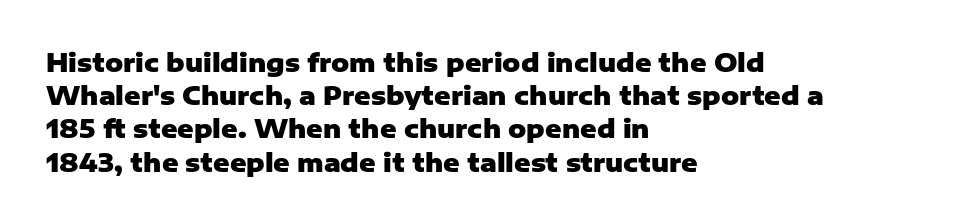
Q: Is the text bold? A: Yes.
Q: Is the text italic (slanted)? A: No, it is upright.
Q: Is the text underlined? A: No.
Q: How is the paragraph aligned? A: Left-aligned.
Q: Is the spacing between letters normal or unusually wide? A: Normal.
Q: Is the spacing between lines tight, normal or loose? A: Normal.
